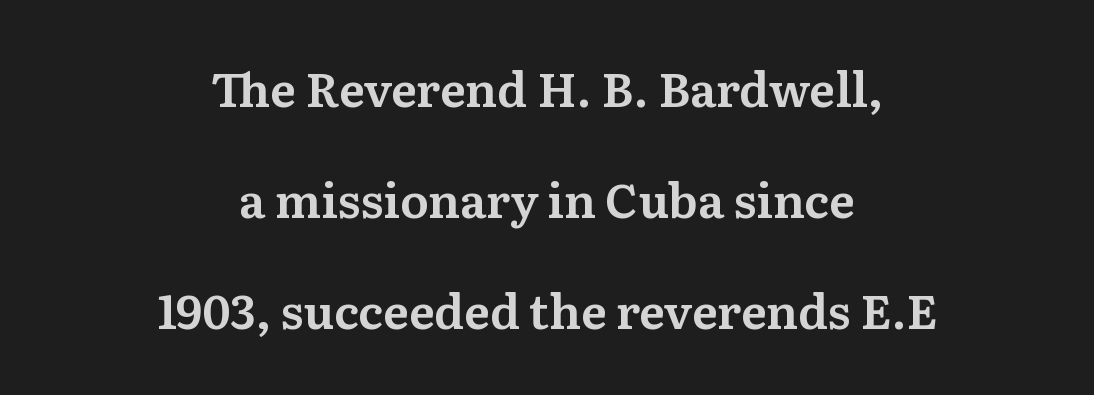
Varying glyph widths throughout — classic text-font behaviour. The foot of each line stays bare and open. A centered setting, common on invitations and titles, is used for this passage. This rendering employs a face with finishing strokes, i.e., a serif.
